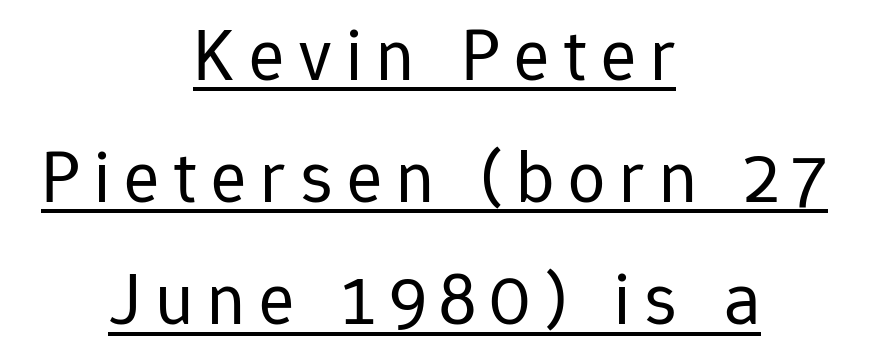
{"serif": "no", "italic": "no", "bold": "no", "weight": "regular", "width": "normal", "stroke_contrast": "low", "x_height": "medium", "monospaced": "no", "underline": "yes", "align": "center", "line_spacing": "normal", "line_spacing_ratio": 1.65, "glyph_px": 74}
